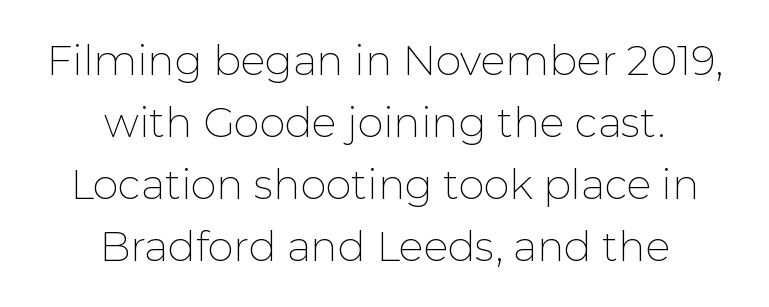
Nope, not italic — everything's standing straight. Descender tails drop into unmarked territory. Ink coverage per letter is moderate at most. Quick note: interline space is typical. Neither beginnings nor endings align; midpoints do.
